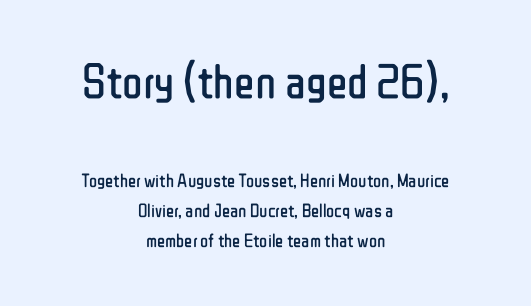
Descender tails drop into unmarked territory. No extra tracking has been applied to these lines. Line starts and ends both wander, symmetrically. Do the letters lean? They stand straight. Between these two stacked blocks, the higher one wins on size.
